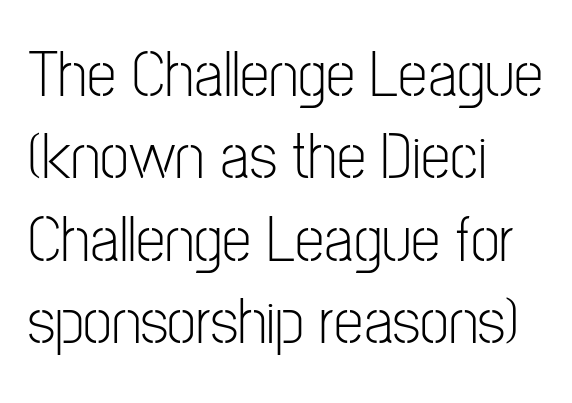
Q: Is the text bold? A: No.
Q: Is the text italic (slanted)? A: No, it is upright.
Q: Is the typeface a serif or a sans-serif typeface? A: Sans-serif.
Q: Is the text underlined? A: No.
Q: How is the paragraph aligned? A: Left-aligned.
Q: Is the spacing between letters normal or unusually wide? A: Normal.
Q: Is the spacing between lines tight, normal or loose? A: Normal.
Q: Width (condensed, normal, or wide)? A: Condensed.
Q: Stroke contrast? A: Low.
Q: x-height? A: Medium.
Q: Monospaced? A: No.
